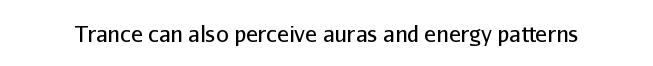
{"italic": "no", "bold": "no", "underline": "no", "letter_spacing": "normal", "letter_spacing_em": 0.0, "glyph_px": 22}
